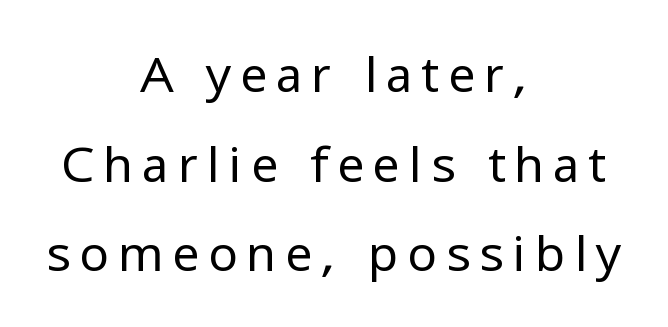
The foot of each line stays bare and open. I'd call this a sans setting — the letters go barefoot. The type sits square on the baseline with zero lean. Letters have the restrained weight of plain body copy at most. One-word summary of the alignment: center. Is this a fixed-width face? No — the glyphs have proportional, varying widths.
